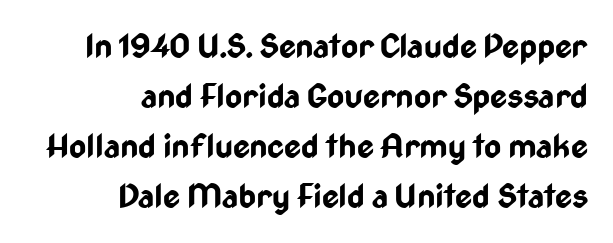
Vertical spacing — default. The designer went with a sans here, leaving each stem footless. Notice how thick the strokes are: this is what a full bold looks like. Rule under the text: the space is simply empty. These lines keep a tight, regular rhythm from letter to letter.
